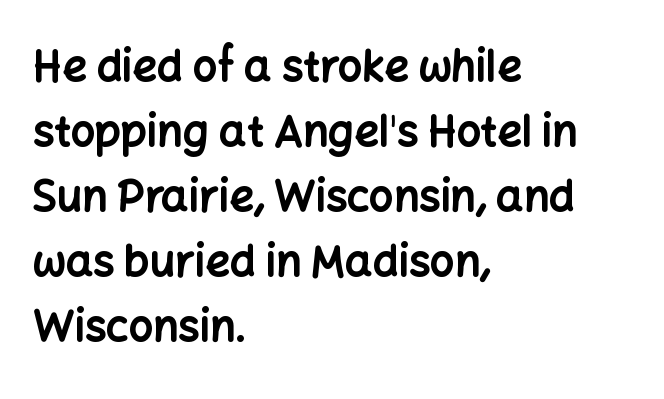
Q: Is the text bold? A: Yes.
Q: Is the text italic (slanted)? A: No, it is upright.
Q: Is the typeface a serif or a sans-serif typeface? A: Sans-serif.
Q: Is the text underlined? A: No.
Q: How is the paragraph aligned? A: Left-aligned.
Q: Is the spacing between letters normal or unusually wide? A: Normal.
Q: Is the spacing between lines tight, normal or loose? A: Normal.
Q: Width (condensed, normal, or wide)? A: Normal.
Q: Stroke contrast? A: Low.
Q: x-height? A: Medium.
Q: Monospaced? A: No.
